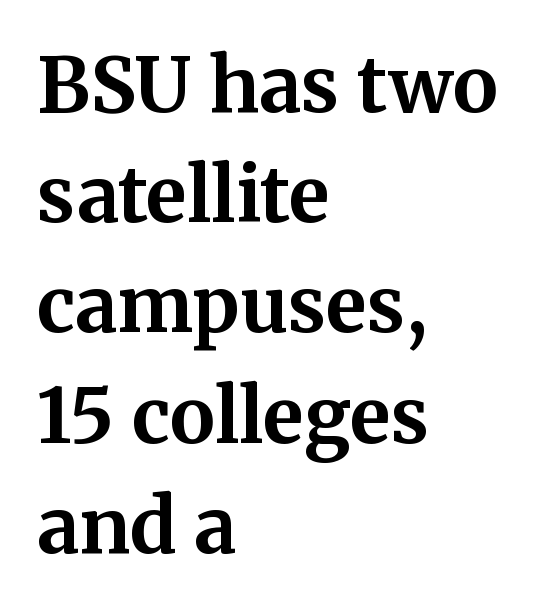
The image shows 76 px bold serif type, upright; set left-aligned, normal line spacing (1.45x), normal letter spacing, not underlined; medium stroke contrast and a medium x-height.
